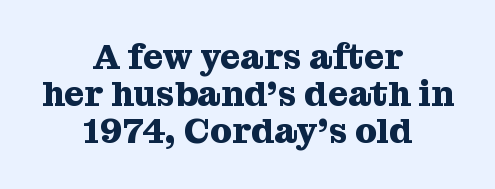
{"serif": "yes", "italic": "no", "bold": "yes", "weight": "heavy", "width": "normal", "stroke_contrast": "medium", "x_height": "medium", "monospaced": "no", "underline": "no", "align": "center", "line_spacing": "tight", "line_spacing_ratio": 1.06, "letter_spacing": "normal", "letter_spacing_em": 0.0, "glyph_px": 35}
